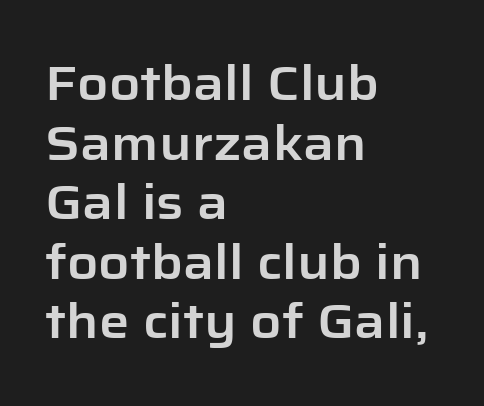
This rendering features lettering with no underline. Italic? Not at all — the glyphs are vertical. You could not count columns in this text — the font is proportionally spaced. The lines are quadded left. In terms of letterform style, serifs are entirely absent. Tracking value appears to be zero — textbook default spacing.
